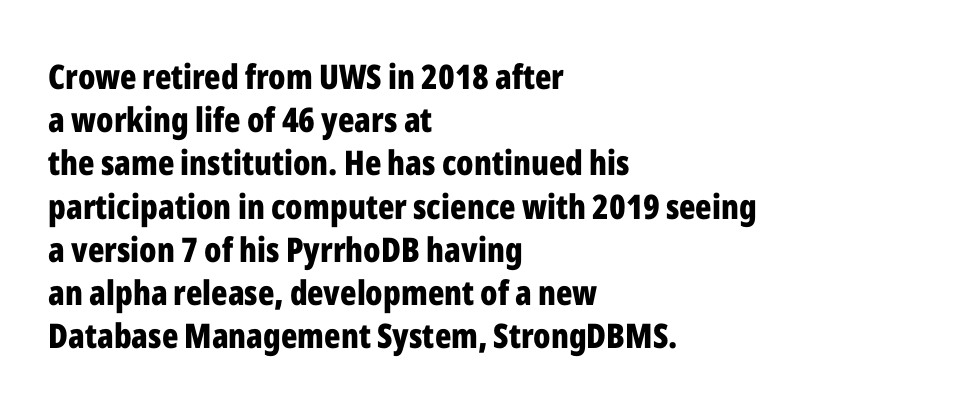
The image shows 34 px bold, condensed sans-serif type, upright; set left-aligned, normal line spacing (1.27x), normal letter spacing, not underlined; low stroke contrast and a medium x-height.
